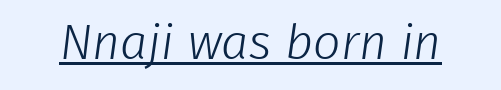
The image shows 49 px light sans-serif type; set normal letter spacing, underlined; low stroke contrast and a medium x-height.
